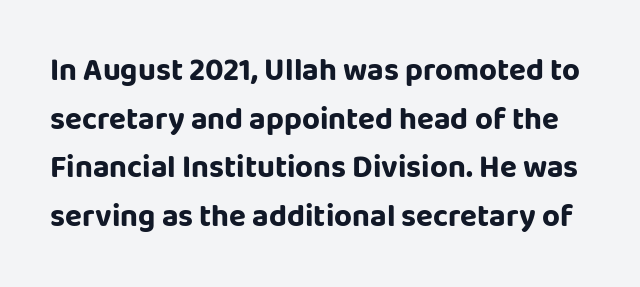
A sans-serif font was chosen for this passage. Nope, not italic — everything's standing straight. Nothing unusual about the tracking: characters are spaced as the font intends. Leading: standard.
